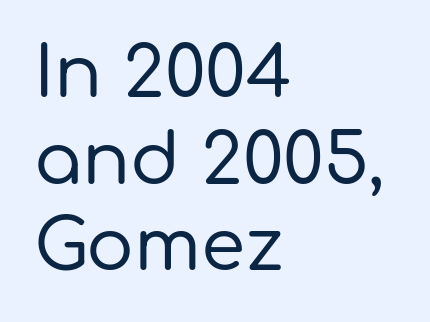
The image shows 71 px sans-serif type, upright; set left-aligned, line spacing 1.22x, normal letter spacing, not underlined; low stroke contrast and a medium x-height.
